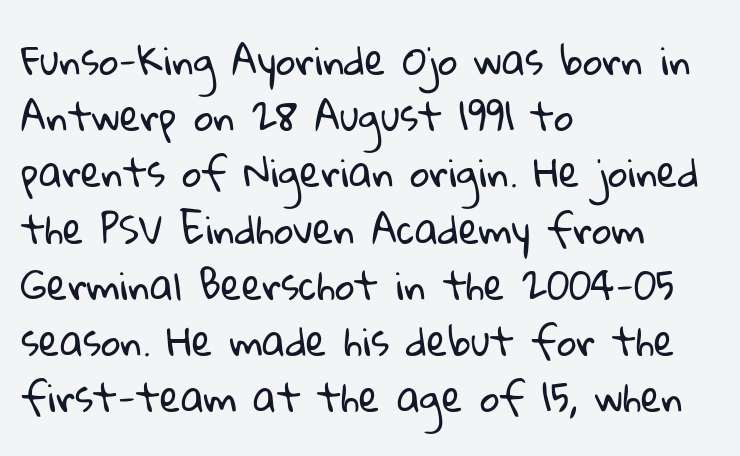
The image shows 38 px regular-weight sans-serif type; set left-aligned, normal line spacing (1.48x), normal letter spacing, not underlined; low stroke contrast and a medium x-height.
